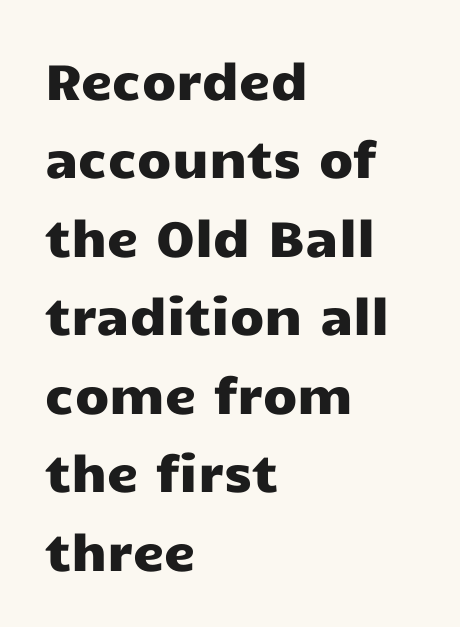
{"serif": "no", "italic": "no", "width": "wide", "stroke_contrast": "low", "x_height": "medium", "monospaced": "no", "underline": "no", "align": "left", "line_spacing": "normal", "line_spacing_ratio": 1.57, "letter_spacing": "normal", "letter_spacing_em": 0.0, "glyph_px": 50}
